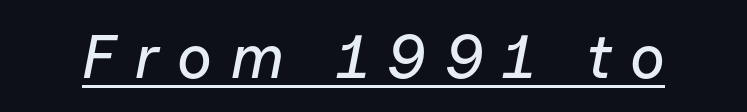
The image shows 61 px text type, italic (leaning right); set unusually wide letter spacing (+0.31 em), underlined; low stroke contrast and a medium x-height.
